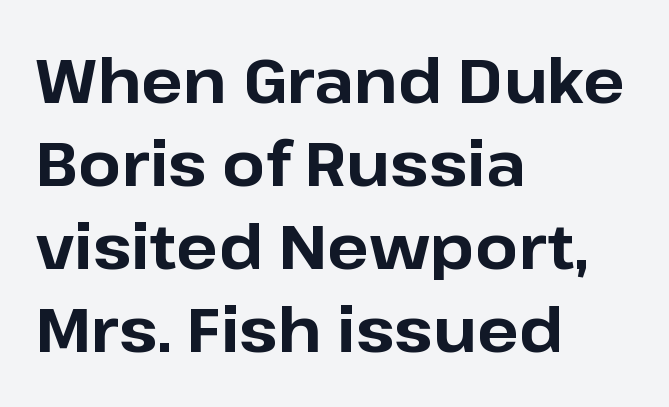
Is this a fixed-width face? No — the glyphs have proportional, varying widths. Nobody touched the tracking dial on this one. This rendering uses left alignment, leaving the right contour irregular. The letters stand upright; this is a roman face. Students, observe: this is what conventionally led text looks like. The typeface chosen for these lines omits serifs.
